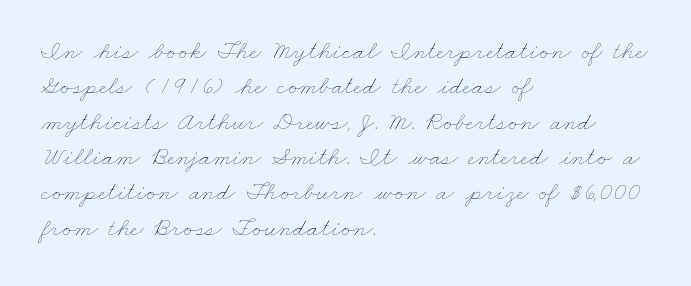
Q: Is the text bold? A: No.
Q: Is the text underlined? A: No.
Q: How is the paragraph aligned? A: Left-aligned.
Q: Is the spacing between letters normal or unusually wide? A: Normal.
Q: Is the spacing between lines tight, normal or loose? A: Normal.
